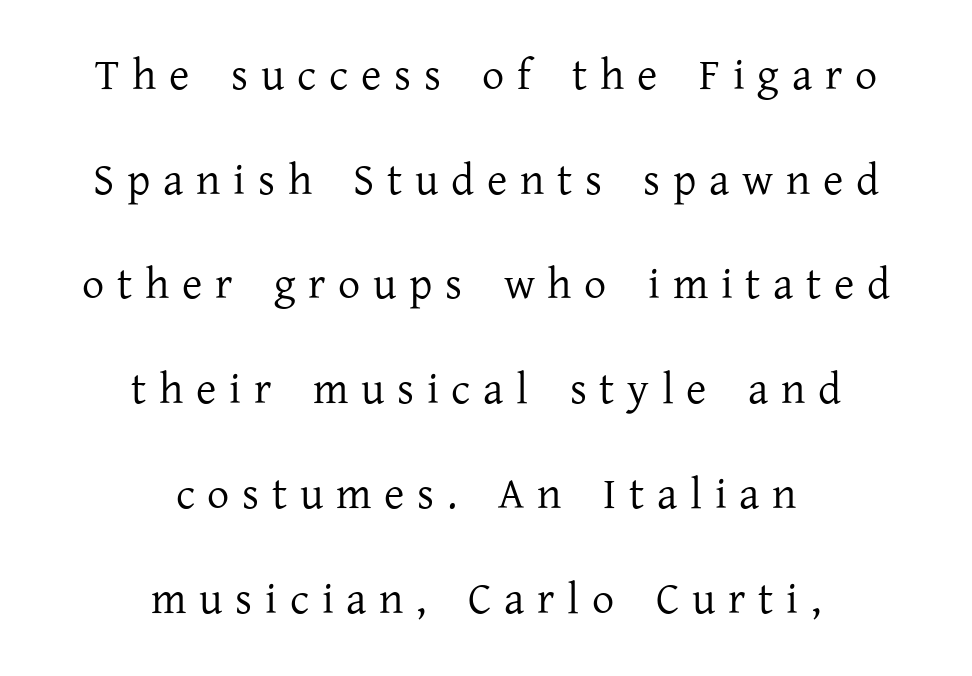
{"serif": "yes", "italic": "no", "bold": "no", "weight": "regular", "width": "normal", "stroke_contrast": "low", "x_height": "medium", "monospaced": "no", "underline": "no", "align": "center", "line_spacing": "loose", "line_spacing_ratio": 2.38, "letter_spacing": "wide", "letter_spacing_em": 0.29, "glyph_px": 44}
